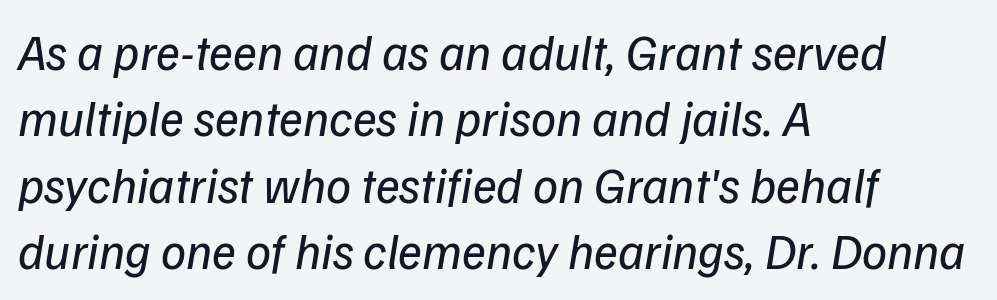
Varying glyph widths throughout — classic text-font behaviour. In CSS terms this would be text-align: left. Posture: slanted. Is the type heavy? It reads as light-to-regular instead. Default kerning and tracking; the words read as compact shapes. The words here are not underlined.
